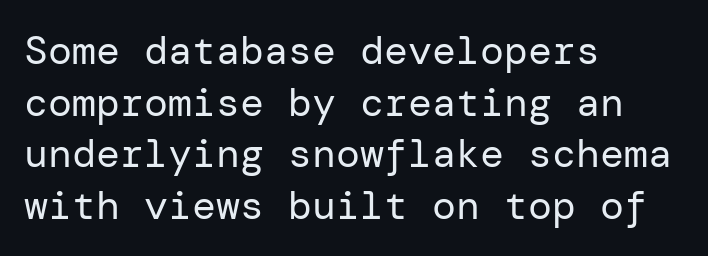
{"serif": "no", "italic": "no", "bold": "no", "weight": "regular", "width": "normal", "stroke_contrast": "low", "x_height": "medium", "underline": "no", "align": "left", "line_spacing": "normal", "line_spacing_ratio": 1.29, "letter_spacing": "normal", "letter_spacing_em": 0.0, "glyph_px": 40}
